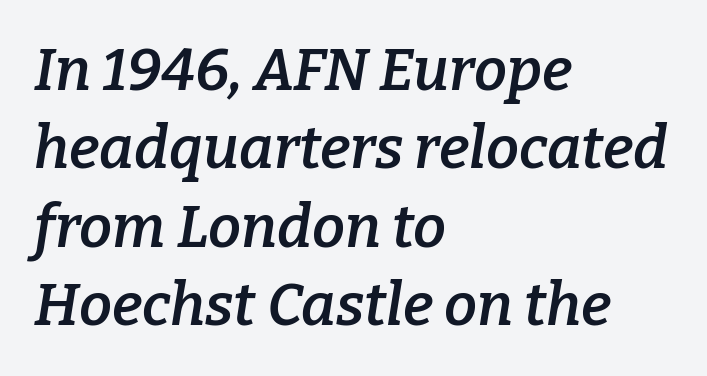
The image shows 59 px semibold serif type, italic (leaning right); set left-aligned, normal line spacing (1.33x), normal letter spacing, not underlined; low stroke contrast and a medium x-height.
